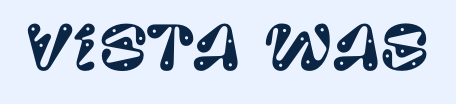
Q: Is the text italic (slanted)? A: Yes.
Q: Is the typeface a serif or a sans-serif typeface? A: Sans-serif.
Q: Is the text underlined? A: No.
Q: Is the spacing between letters normal or unusually wide? A: Normal.
Q: Width (condensed, normal, or wide)? A: Normal.
Q: Stroke contrast? A: Low.
Q: x-height? A: Large.
Q: Monospaced? A: No.
